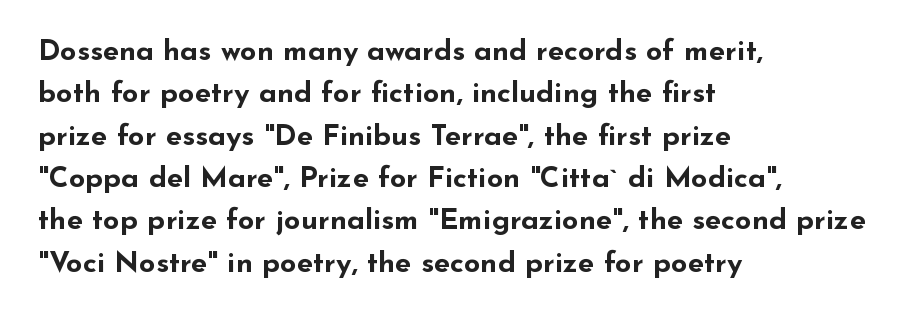
Q: Is the text bold? A: Yes.
Q: Is the text italic (slanted)? A: No, it is upright.
Q: Is the typeface a serif or a sans-serif typeface? A: Sans-serif.
Q: Is the text underlined? A: No.
Q: How is the paragraph aligned? A: Left-aligned.
Q: Is the spacing between letters normal or unusually wide? A: Normal.
Q: Is the spacing between lines tight, normal or loose? A: Normal.
Q: Width (condensed, normal, or wide)? A: Wide.
Q: Stroke contrast? A: Low.
Q: x-height? A: Small.
Q: Monospaced? A: No.
